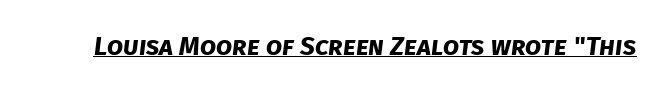
Q: Is the text bold? A: Yes.
Q: Is the text underlined? A: Yes.
Q: Is the spacing between letters normal or unusually wide? A: Normal.
